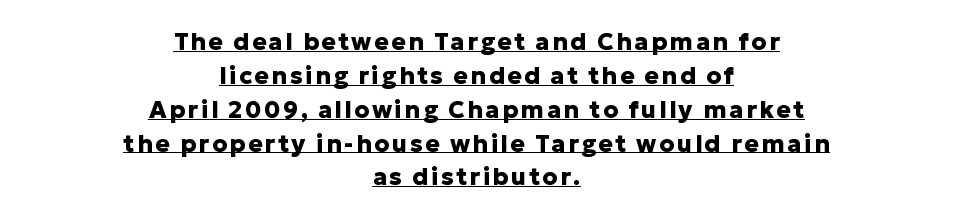
A typesetter would call this leading conventional body-copy spacing. Style check: upright. Looks like someone drew a line under every word here. Strokes here are thick enough to call this a true bold. These lines stack symmetrically, like a column narrowing and widening about its center.
